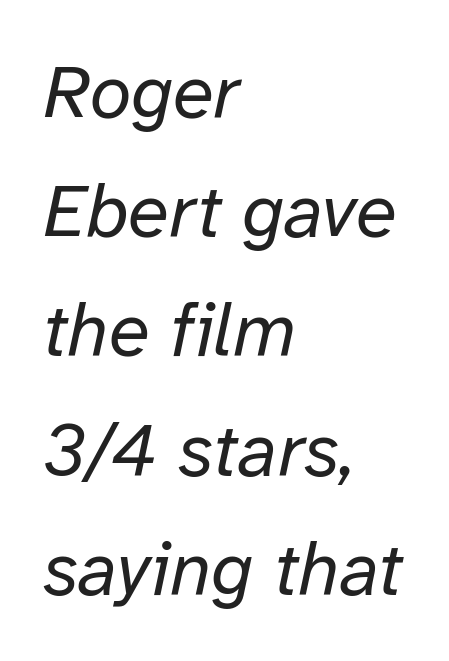
The image shows 75 px regular-weight type, italic (leaning right); set left-aligned, normal line spacing (1.59x), normal letter spacing, not underlined; low stroke contrast and a medium x-height.
